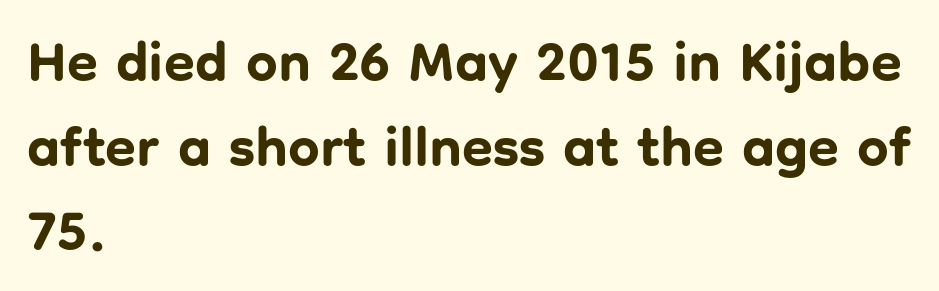
{"serif": "no", "italic": "no", "bold": "yes", "weight": "bold", "width": "normal", "stroke_contrast": "low", "x_height": "medium", "monospaced": "no", "underline": "no", "align": "left", "line_spacing": "normal", "line_spacing_ratio": 1.51, "letter_spacing": "normal", "letter_spacing_em": 0.0, "glyph_px": 56}
